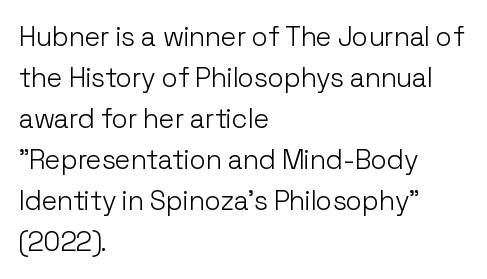
On a weight scale, this lands at 450 or below. The passage shown has conventional tracking throughout. A normal amount of white space separates one row of letters from the next. The rag falls on the right side of this text block.
